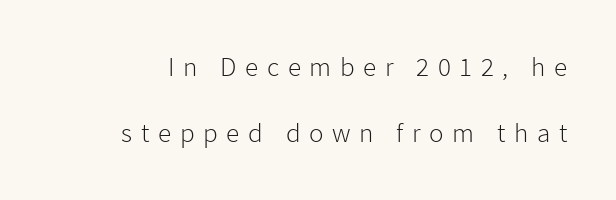
Caption: expanded tracking, letters set apart. Words float on clear page, feet unadorned. The font's upright variant was chosen for this text. Weight: not bold — regular or lighter. Regarding leading, the lines here are spaced well apart.
